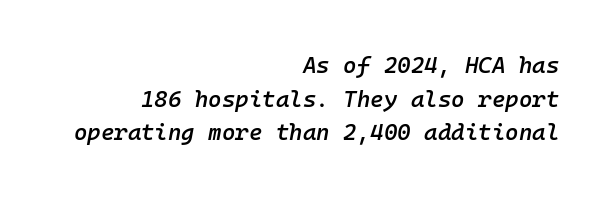
The image shows 23 px text type, italic (leaning right); set right-aligned, normal line spacing (1.46x), normal letter spacing, not underlined.
